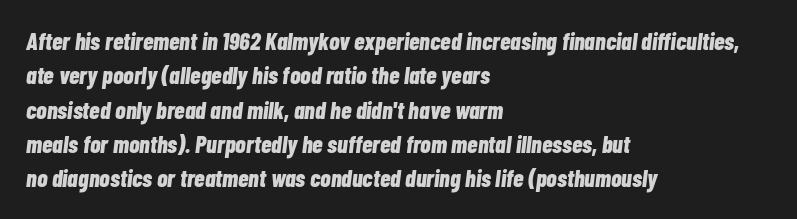
Q: Is the text bold? A: Yes.
Q: Is the text italic (slanted)? A: Yes, it leans right by about 7 degrees.
Q: Is the text underlined? A: No.
Q: How is the paragraph aligned? A: Left-aligned.
Q: Is the spacing between letters normal or unusually wide? A: Normal.
Q: Is the spacing between lines tight, normal or loose? A: Normal.
